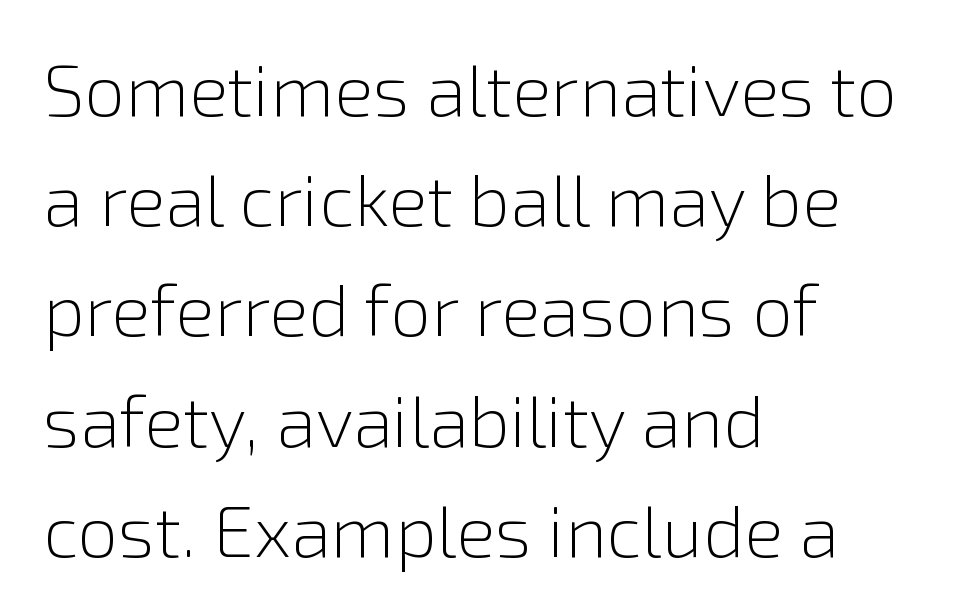
The image shows 73 px light sans-serif type, upright; set left-aligned, normal line spacing (1.51x), normal letter spacing, not underlined; a medium x-height.
